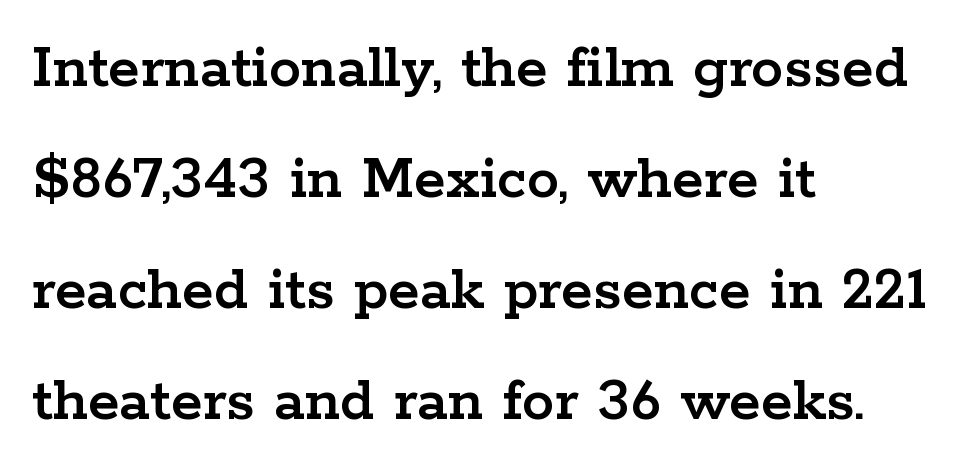
The image shows 65 px wide serif type, upright; set left-aligned, line spacing 1.71x, normal letter spacing, not underlined; low stroke contrast and a medium x-height.
